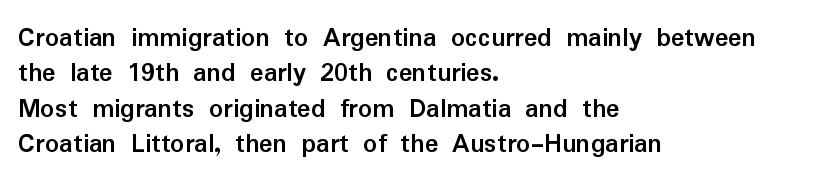
Q: Is the text bold? A: Yes.
Q: Is the text italic (slanted)? A: No, it is upright.
Q: Is the typeface a serif or a sans-serif typeface? A: Sans-serif.
Q: Is the text underlined? A: No.
Q: How is the paragraph aligned? A: Left-aligned.
Q: Is the spacing between letters normal or unusually wide? A: Normal.
Q: Is the spacing between lines tight, normal or loose? A: Normal.
Q: Width (condensed, normal, or wide)? A: Normal.
Q: Stroke contrast? A: Low.
Q: x-height? A: Medium.
Q: Monospaced? A: No.
